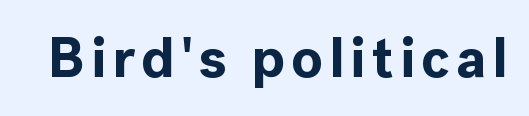
The image shows 56 px bold sans-serif type, upright; set not underlined; a medium x-height.
